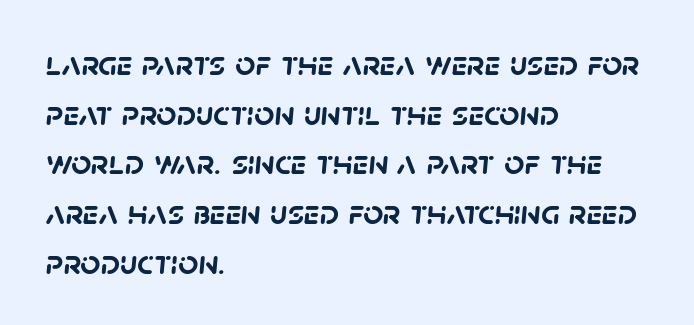
{"serif": "no", "bold": "yes", "weight": "semibold", "width": "normal", "stroke_contrast": "low", "x_height": "large", "monospaced": "no", "underline": "no", "align": "left", "line_spacing": "normal", "line_spacing_ratio": 1.42, "letter_spacing": "normal", "letter_spacing_em": 0.0, "glyph_px": 35}
